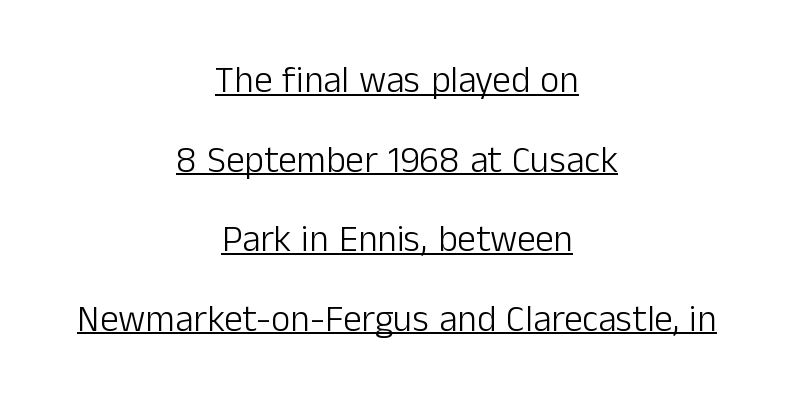
The image shows 37 px light sans-serif type, upright; set centered, loose line spacing (2.15x), normal letter spacing, underlined; low stroke contrast and a medium x-height.
